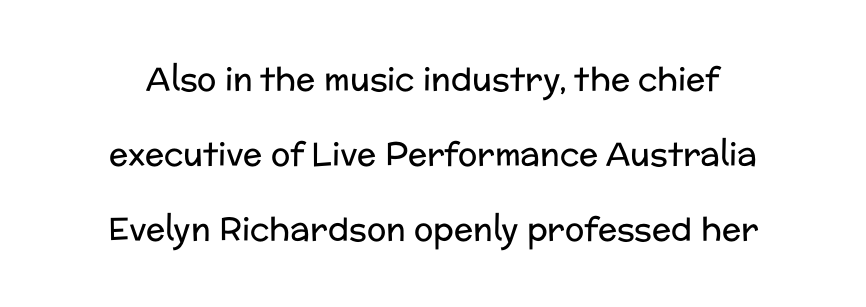
Is there much room between lines? Yes — plenty of vertical air separates them. Beneath every word, the page is bare. These lines keep a tight, regular rhythm from letter to letter. Quick note: not italic, upright. No chunkiness to these letters — they're not bold.
